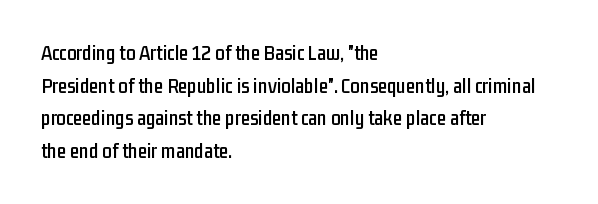
Q: Is the text italic (slanted)? A: No, it is upright.
Q: Is the text underlined? A: No.
Q: How is the paragraph aligned? A: Left-aligned.
Q: Is the spacing between letters normal or unusually wide? A: Normal.
Q: Is the spacing between lines tight, normal or loose? A: Normal.
